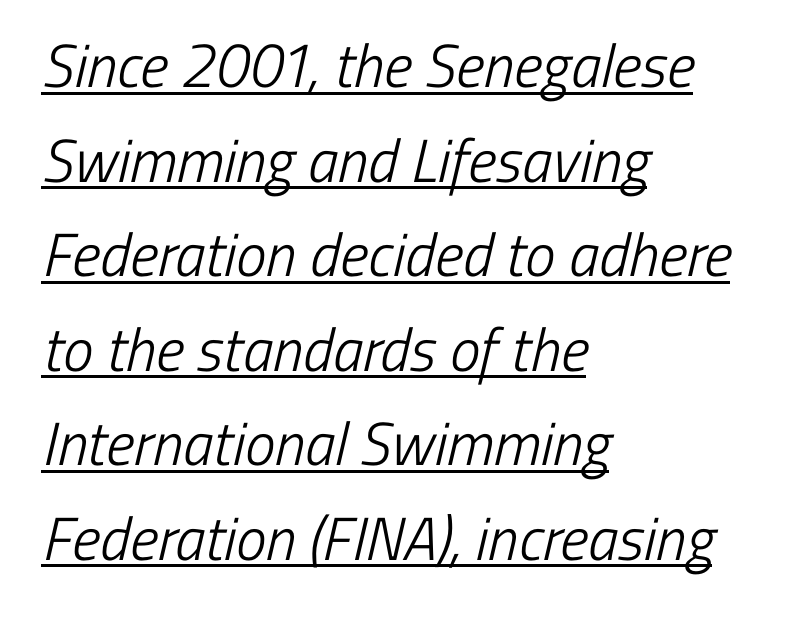
{"serif": "no", "bold": "no", "weight": "light", "width": "condensed", "stroke_contrast": "low", "x_height": "medium", "monospaced": "no", "underline": "yes", "align": "left", "line_spacing": "normal", "line_spacing_ratio": 1.55, "letter_spacing": "normal", "letter_spacing_em": 0.0, "glyph_px": 61}
